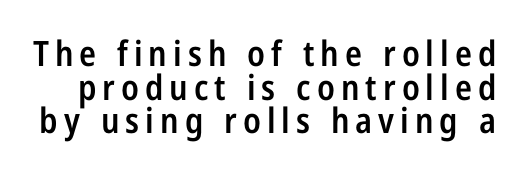
{"serif": "no", "italic": "no", "bold": "semi", "weight": "semibold", "width": "condensed", "stroke_contrast": "low", "x_height": "medium", "monospaced": "no", "underline": "no", "line_spacing": "tight", "line_spacing_ratio": 0.96, "glyph_px": 35}
